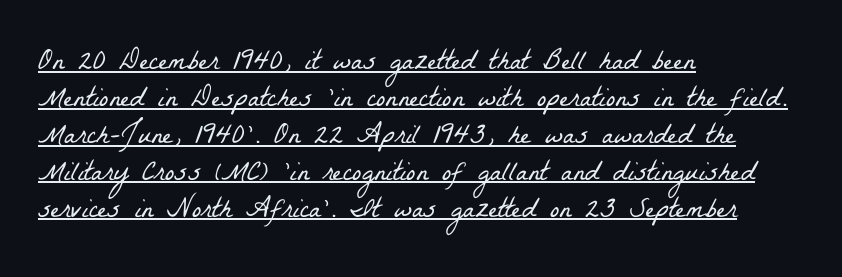
{"serif": "yes", "bold": "no", "weight": "light", "width": "condensed", "stroke_contrast": "low", "x_height": "medium", "monospaced": "no", "underline": "yes", "align": "left", "line_spacing": "normal", "line_spacing_ratio": 1.32, "letter_spacing": "normal", "letter_spacing_em": 0.0, "glyph_px": 28}
